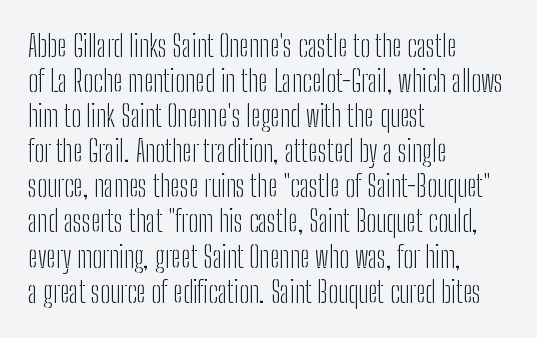
The image shows 29 px light, condensed sans-serif type, upright; set left-aligned, line spacing 1.21x, normal letter spacing, not underlined; low stroke contrast and a medium x-height.
